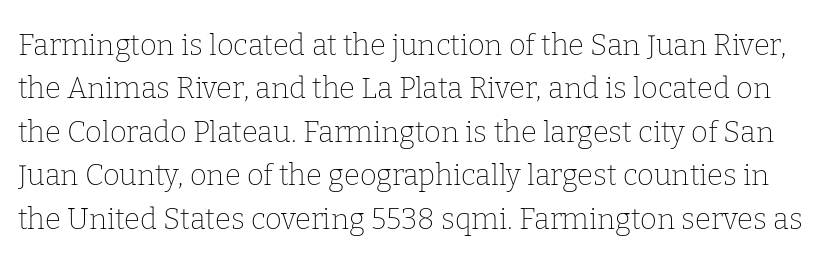
The image shows 29 px thin serif type, upright; set normal line spacing (1.5x), normal letter spacing, not underlined; low stroke contrast and a medium x-height.
